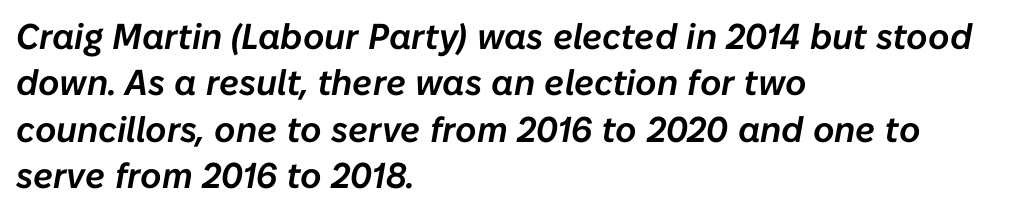
The image shows 36 px text type, italic (leaning right); set left-aligned, normal line spacing (1.29x), normal letter spacing, not underlined; low stroke contrast and a medium x-height.
